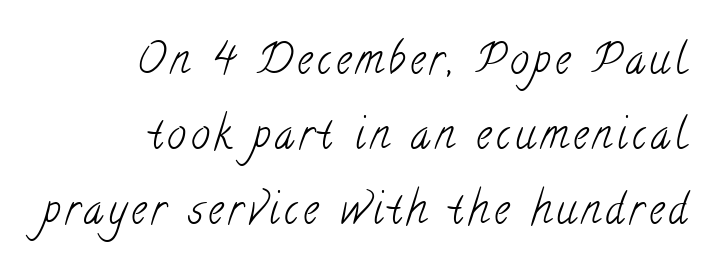
Q: Is the text bold? A: No.
Q: Is the typeface a serif or a sans-serif typeface? A: Serif.
Q: Is the text underlined? A: No.
Q: How is the paragraph aligned? A: Right-aligned.
Q: Width (condensed, normal, or wide)? A: Condensed.
Q: Stroke contrast? A: Low.
Q: x-height? A: Small.
Q: Monospaced? A: No.
